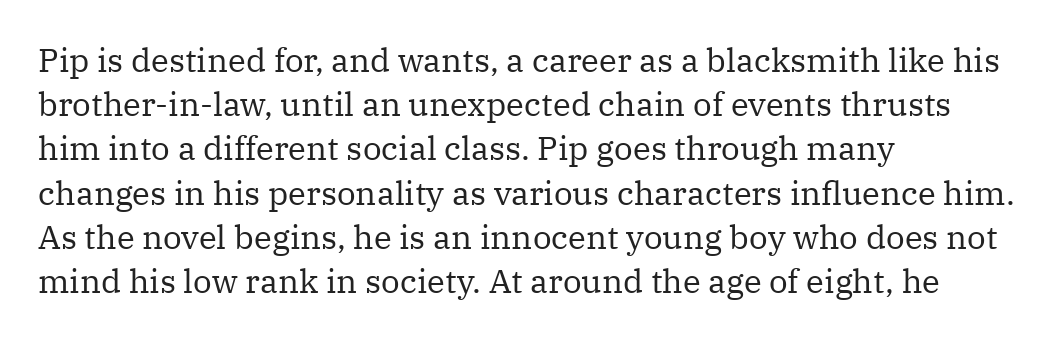
{"serif": "yes", "italic": "no", "bold": "no", "weight": "regular", "width": "normal", "stroke_contrast": "medium", "x_height": "medium", "monospaced": "no", "underline": "no", "align": "left", "line_spacing": "normal", "line_spacing_ratio": 1.34, "letter_spacing": "normal", "letter_spacing_em": 0.0, "glyph_px": 33}
